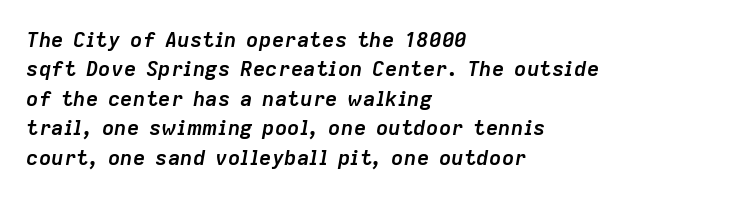
{"italic": "yes", "lean": "right", "slant_degrees": 9, "bold": "yes", "underline": "no", "align": "left", "line_spacing": "normal", "line_spacing_ratio": 1.4, "letter_spacing": "normal", "letter_spacing_em": 0.0, "glyph_px": 21}
